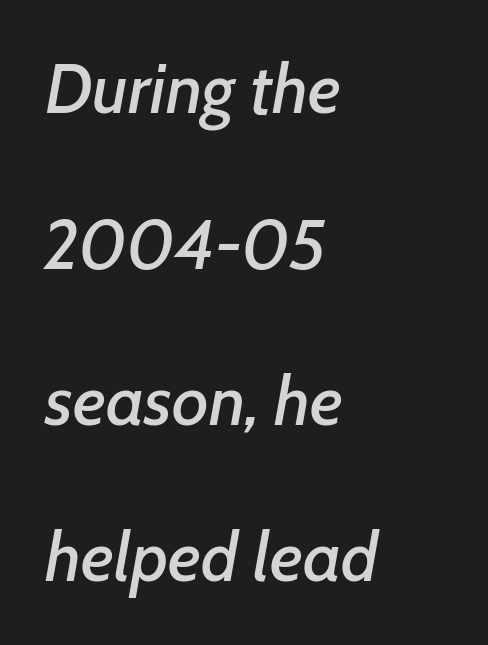
The image shows 70 px text type, italic (leaning right); set left-aligned, loose line spacing (2.23x), normal letter spacing, not underlined; low stroke contrast and a medium x-height.
